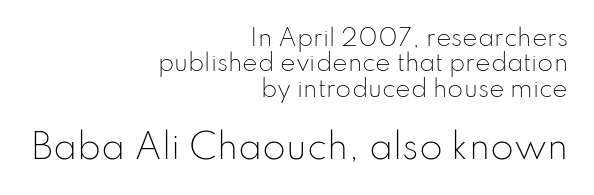
{"serif": "no", "italic": "no", "bold": "no", "weight": "light", "width": "normal", "stroke_contrast": "low", "x_height": "small", "monospaced": "no", "underline": "no", "align": "right", "line_spacing": "tight", "line_spacing_ratio": 1.1, "letter_spacing": "normal", "letter_spacing_em": 0.0, "larger_block": "second", "size_ratio": 1.48, "glyph_px": 34}
